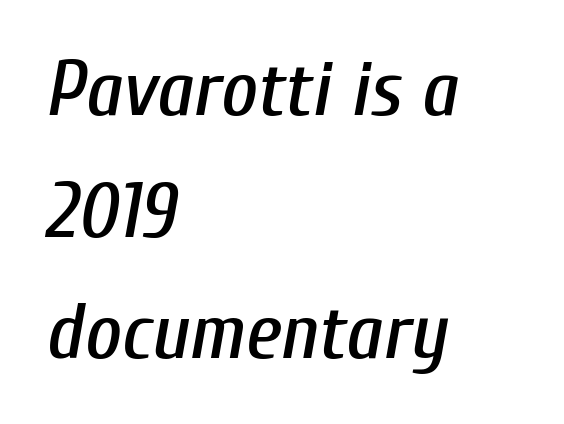
{"italic": "yes", "lean": "right", "slant_degrees": 10, "width": "condensed", "stroke_contrast": "low", "x_height": "medium", "monospaced": "no", "underline": "no", "align": "left", "line_spacing": "normal", "line_spacing_ratio": 1.54, "letter_spacing": "normal", "letter_spacing_em": 0.0, "glyph_px": 79}
